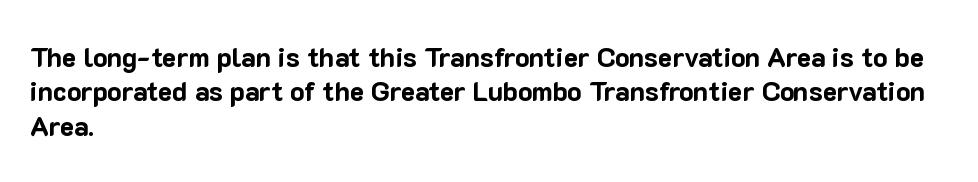
The image shows 27 px bold type, upright; set left-aligned, normal line spacing (1.27x), normal letter spacing, not underlined.
